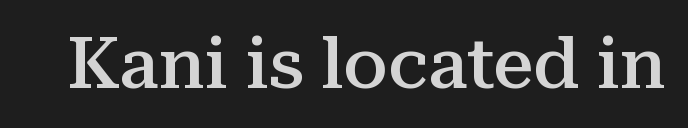
Character widths vary here, with narrow letters taking less room than wide ones. On the weight axis this lands at semibold, roughly 600. The letterforms sit shoulder to shoulder at normal distance. The rendering shows small feet on the letterforms — a serif design. The baseline area is clear.
